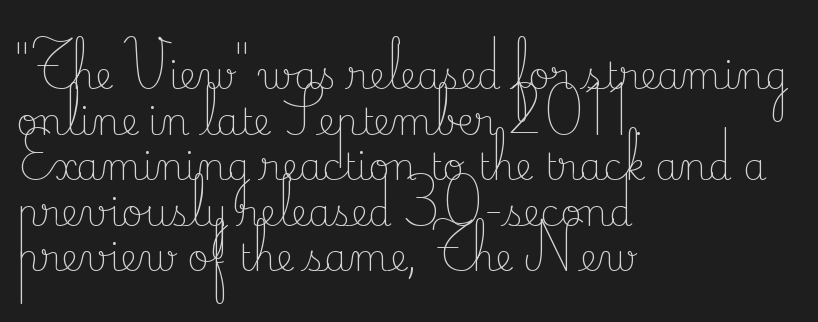
The image shows 37 px light serif type, upright; set left-aligned, line spacing 1.23x, normal letter spacing, not underlined; low stroke contrast and a small x-height.
